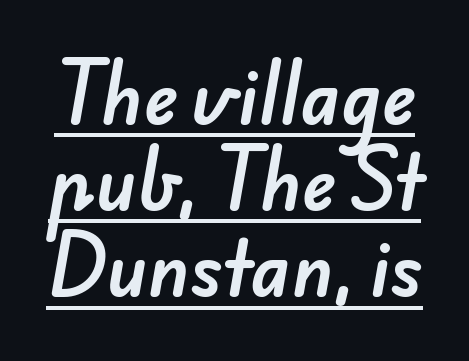
Q: Is the typeface a serif or a sans-serif typeface? A: Sans-serif.
Q: Is the text underlined? A: Yes.
Q: Is the spacing between letters normal or unusually wide? A: Normal.
Q: Width (condensed, normal, or wide)? A: Normal.
Q: Stroke contrast? A: Low.
Q: x-height? A: Small.
Q: Monospaced? A: No.
